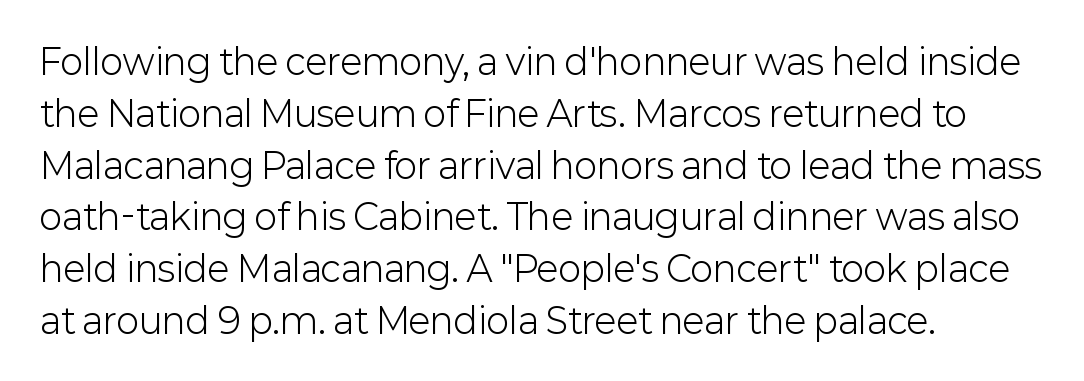
The image shows 35 px light sans-serif type, upright; set left-aligned, normal line spacing (1.48x), normal letter spacing, not underlined; low stroke contrast and a medium x-height.
